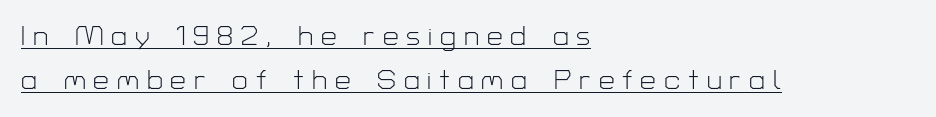
Q: Is the text bold? A: No.
Q: Is the text italic (slanted)? A: No, it is upright.
Q: Is the typeface a serif or a sans-serif typeface? A: Sans-serif.
Q: Is the text underlined? A: Yes.
Q: How is the paragraph aligned? A: Left-aligned.
Q: Is the spacing between letters normal or unusually wide? A: Unusually wide.
Q: Is the spacing between lines tight, normal or loose? A: Normal.
Q: Width (condensed, normal, or wide)? A: Normal.
Q: Stroke contrast? A: Low.
Q: x-height? A: Medium.
Q: Monospaced? A: No.
